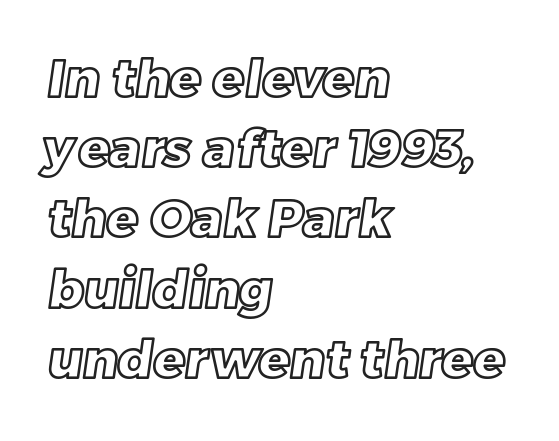
Baseline-to-baseline distance is the conventional proportion of letter height. All the whitespace from short lines collects on the right. Do the characters align in a grid? No, the font is proportional. The gap between lines stays unmarked. Spacing between characters is what you'd get straight out of the box.
